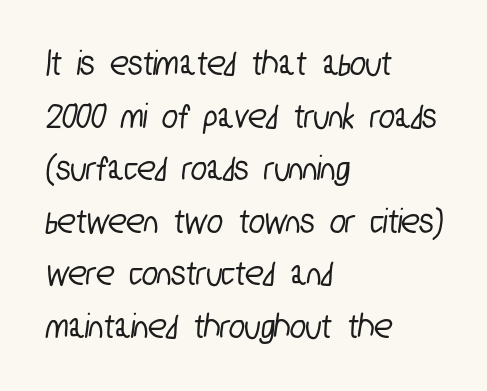
Q: Is the typeface a serif or a sans-serif typeface? A: Sans-serif.
Q: Is the text underlined? A: No.
Q: How is the paragraph aligned? A: Left-aligned.
Q: Is the spacing between letters normal or unusually wide? A: Normal.
Q: Is the spacing between lines tight, normal or loose? A: Normal.
Q: Width (condensed, normal, or wide)? A: Condensed.
Q: Stroke contrast? A: Low.
Q: x-height? A: Medium.
Q: Monospaced? A: No.
